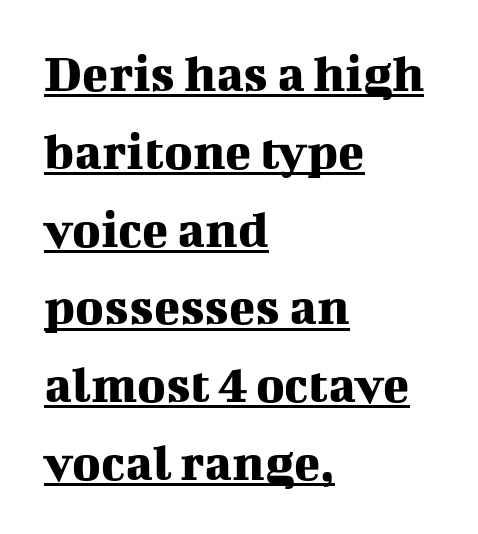
{"serif": "yes", "italic": "no", "width": "normal", "stroke_contrast": "medium", "x_height": "medium", "monospaced": "no", "underline": "yes", "align": "left", "line_spacing": "normal", "line_spacing_ratio": 1.44, "letter_spacing": "normal", "letter_spacing_em": 0.0, "glyph_px": 54}
